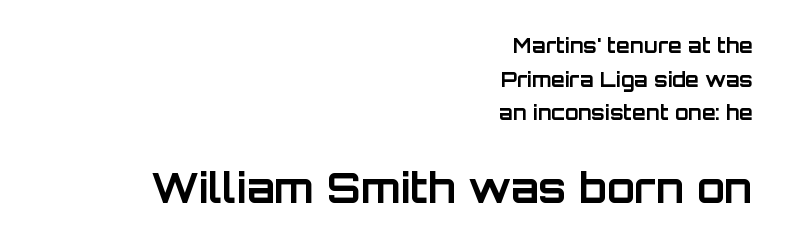
{"serif": "no", "italic": "no", "bold": "yes", "weight": "bold", "width": "normal", "stroke_contrast": "low", "x_height": "large", "monospaced": "no", "underline": "no", "align": "right", "line_spacing": "normal", "line_spacing_ratio": 1.68, "letter_spacing": "normal", "letter_spacing_em": 0.0, "larger_block": "second", "size_ratio": 2.05, "glyph_px": 41}
